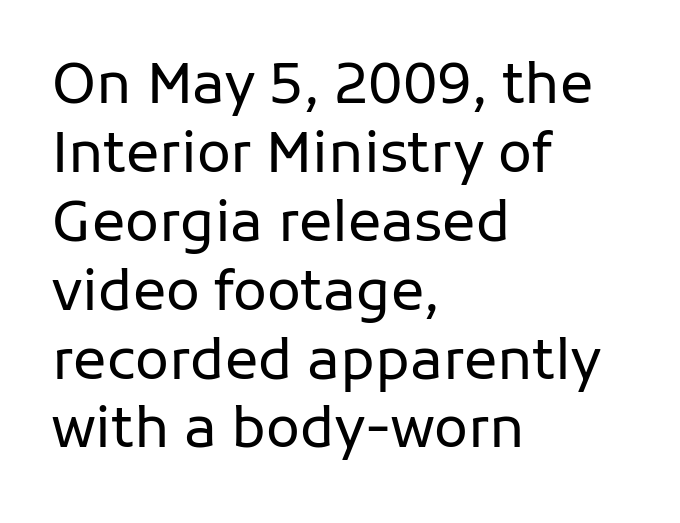
The image shows 56 px regular-weight sans-serif type, upright; set left-aligned, line spacing 1.23x, normal letter spacing, not underlined; low stroke contrast and a medium x-height.
